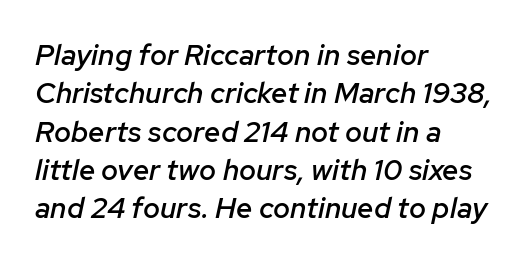
The image shows 29 px semibold type, italic (leaning right); set left-aligned, normal line spacing (1.32x), normal letter spacing, not underlined; low stroke contrast and a medium x-height.
